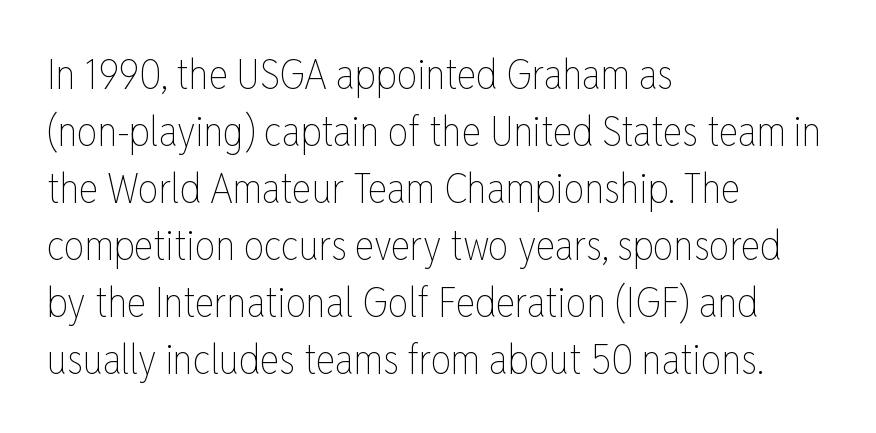
The image shows 41 px thin, condensed type, upright; set left-aligned, normal line spacing (1.39x), normal letter spacing, not underlined; low stroke contrast and a medium x-height.
